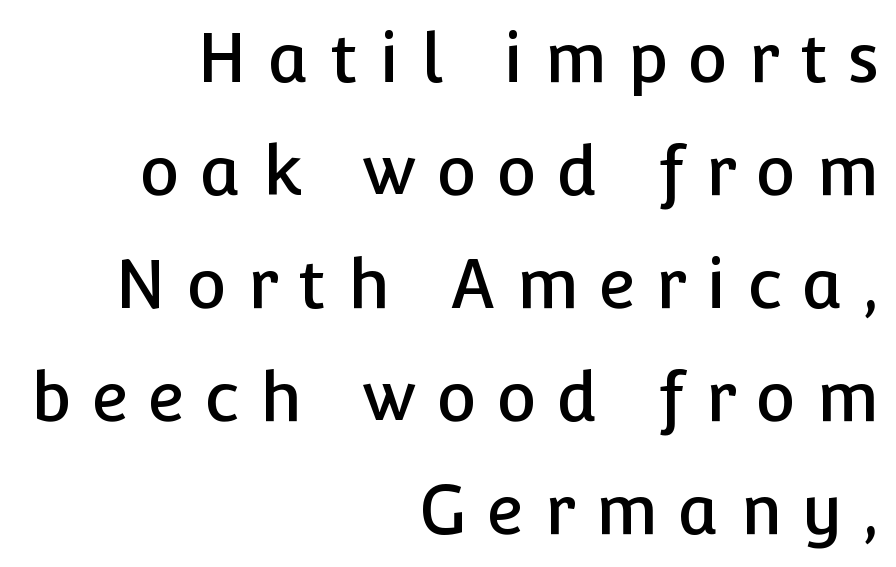
The image shows 68 px sans-serif type, upright; set right-aligned, normal line spacing (1.66x), unusually wide letter spacing (+0.3 em), not underlined; low stroke contrast and a medium x-height.
